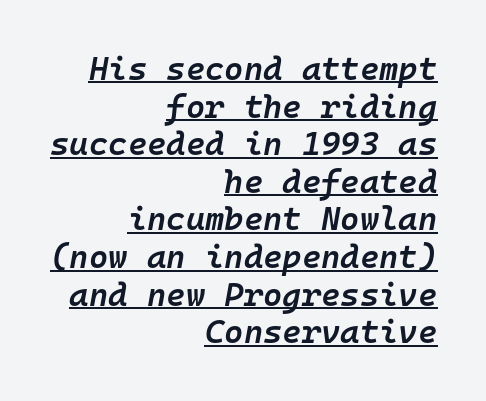
The image shows 33 px semibold type, italic (leaning right), monospaced; set right-aligned, tight line spacing (1.14x), normal letter spacing, underlined; low stroke contrast and a medium x-height.
